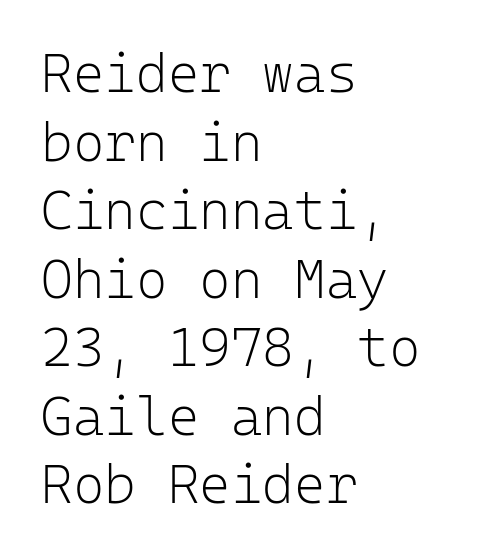
{"serif": "no", "italic": "no", "bold": "no", "weight": "light", "width": "normal", "stroke_contrast": "low", "x_height": "medium", "monospaced": "yes", "underline": "no", "align": "left", "line_spacing": "normal", "line_spacing_ratio": 1.27, "letter_spacing": "normal", "letter_spacing_em": 0.0, "glyph_px": 54}
